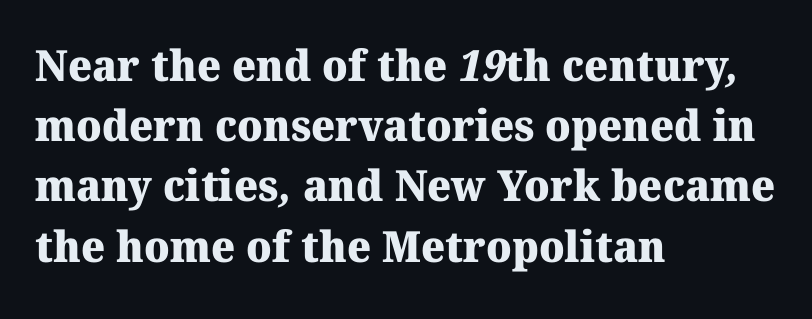
{"serif": "yes", "bold": "yes", "weight": "heavy", "width": "normal", "stroke_contrast": "medium", "x_height": "medium", "monospaced": "no", "underline": "no", "align": "left", "line_spacing": "normal", "line_spacing_ratio": 1.4, "letter_spacing": "normal", "letter_spacing_em": 0.0, "glyph_px": 43}
